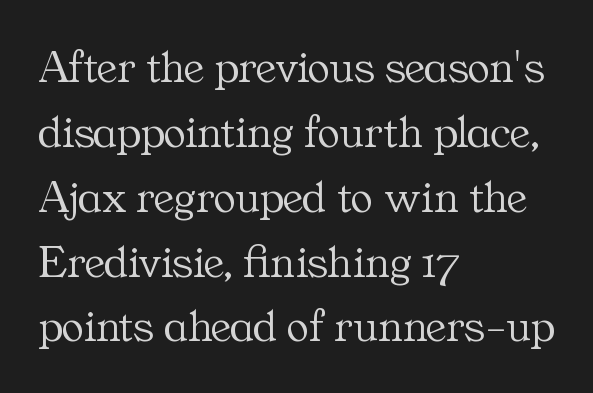
To sum up the face: it has serifs. The gap between lines stays unmarked. Heaviness? Minimal to ordinary, like unemphasized prose. Notice how the passage keeps a crisp vertical edge on the left only. Rendered with straight, roman letterforms. The letterforms sit shoulder to shoulder at normal distance.
